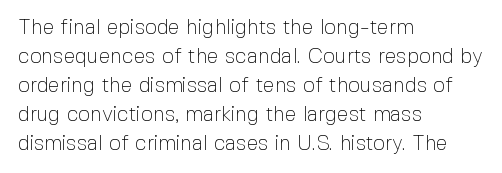
{"italic": "no", "bold": "no", "underline": "no", "align": "left", "line_spacing": "normal", "line_spacing_ratio": 1.38, "letter_spacing": "normal", "letter_spacing_em": 0.0, "glyph_px": 21}
